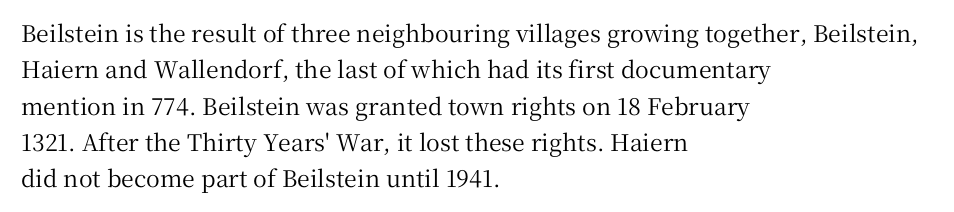
Q: Is the text italic (slanted)? A: No, it is upright.
Q: Is the text underlined? A: No.
Q: How is the paragraph aligned? A: Left-aligned.
Q: Is the spacing between letters normal or unusually wide? A: Normal.
Q: Is the spacing between lines tight, normal or loose? A: Normal.
